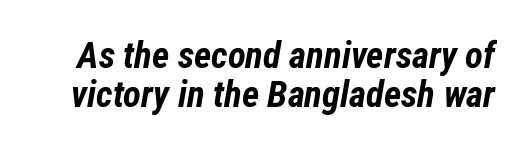
{"italic": "yes", "lean": "right", "slant_degrees": 12, "bold": "yes", "weight": "bold", "width": "condensed", "stroke_contrast": "low", "x_height": "medium", "monospaced": "no", "underline": "no", "line_spacing": "tight", "line_spacing_ratio": 1.05, "letter_spacing": "normal", "letter_spacing_em": 0.0, "glyph_px": 37}
